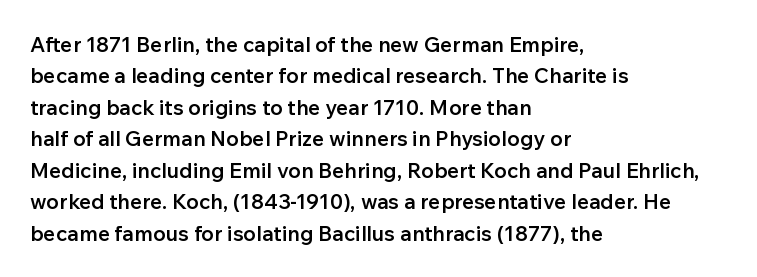
{"italic": "no", "bold": "semi", "underline": "no", "align": "left", "line_spacing": "normal", "line_spacing_ratio": 1.5, "letter_spacing": "normal", "letter_spacing_em": 0.0, "glyph_px": 21}
